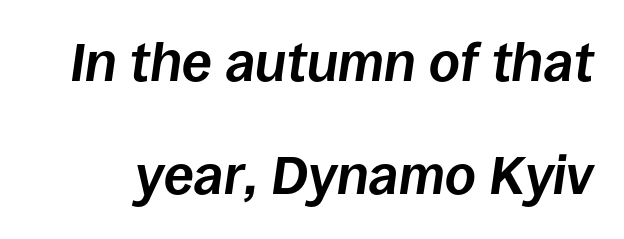
Do the characters align in a grid? No, the font is proportional. The zone under the glyphs is completely vacant. A typesetter would mark this as italic. The glyphs have the mass of a bold cut.
